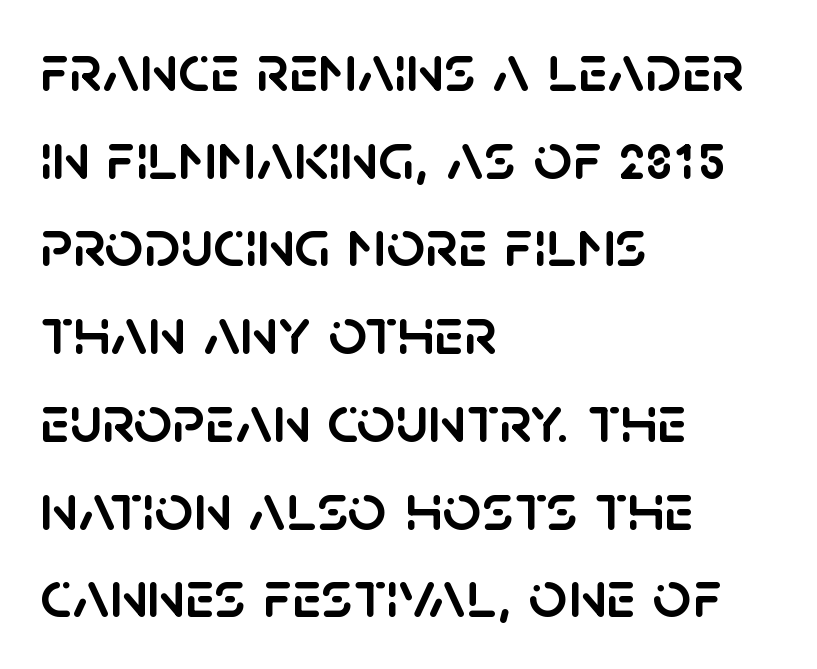
The image shows 68 px sans-serif type, upright; set left-aligned, normal line spacing (1.29x), normal letter spacing, not underlined; low stroke contrast and a large x-height.
